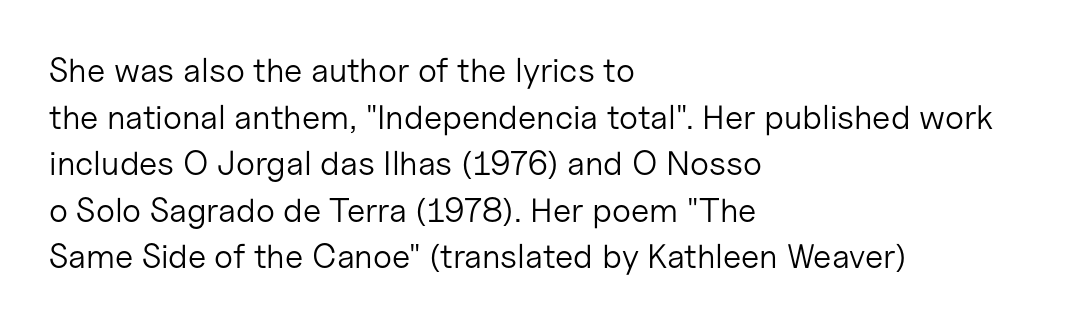
This is not heavy type; no bold has been used. Where is the straight margin? On the left. You can tell it's not italic because the verticals are truly vertical. Typographically, this falls in the sans-serif category.
